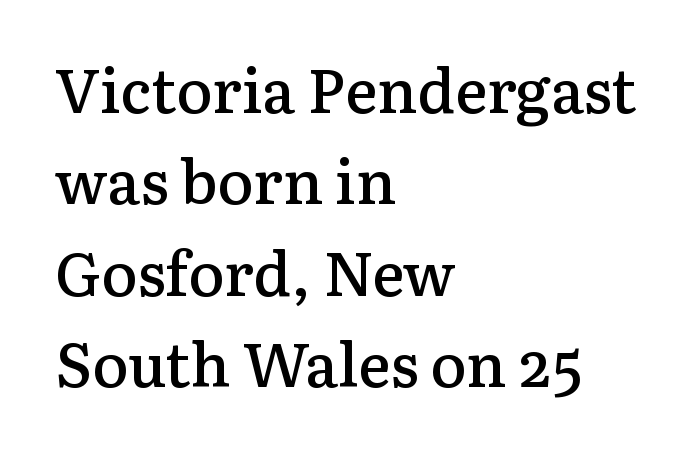
The image shows 61 px semibold serif type, upright; set left-aligned, normal line spacing (1.5x), normal letter spacing, not underlined; low stroke contrast and a medium x-height.
